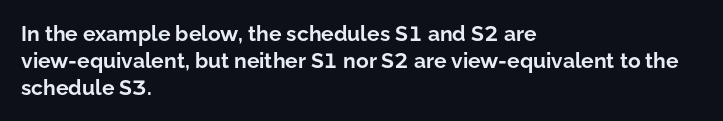
Which margin do the lines hug? The left one — the right edge is uneven. The foot of each line stays bare and open. Strokes here are thick enough to call this a true bold. Does the lettering tilt? It doesn't — this is upright. You could call the tracking neutral — neither tight nor loose. Interline gaps are of average width in this sample.
